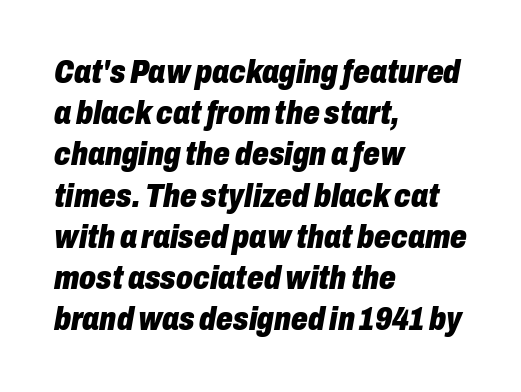
{"italic": "yes", "lean": "right", "slant_degrees": 10, "bold": "yes", "weight": "heavy", "width": "condensed", "stroke_contrast": "low", "x_height": "medium", "monospaced": "no", "underline": "no", "align": "left", "line_spacing": "normal", "line_spacing_ratio": 1.25, "letter_spacing": "normal", "letter_spacing_em": 0.0, "glyph_px": 33}
